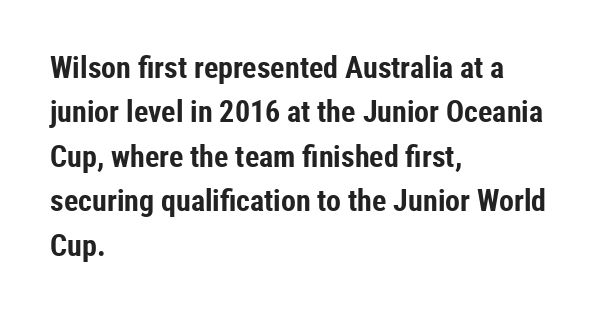
The image shows 30 px bold, condensed sans-serif type, upright; set left-aligned, normal line spacing (1.48x), normal letter spacing, not underlined; low stroke contrast and a medium x-height.
